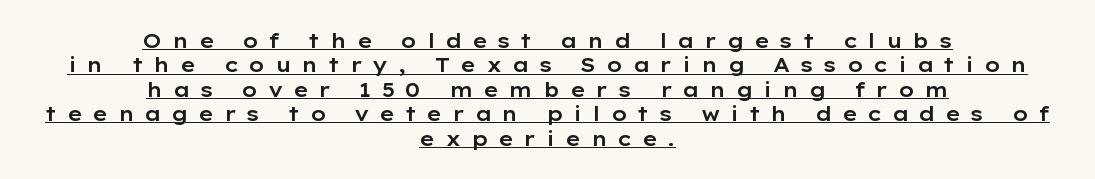
Substantial extra tracking has been applied to these lines. Notice how the stems are strictly vertical — no italics here. Reading down the block, each line starts at a different indent, mirrored at its end. This rendering features underlined lettering.
